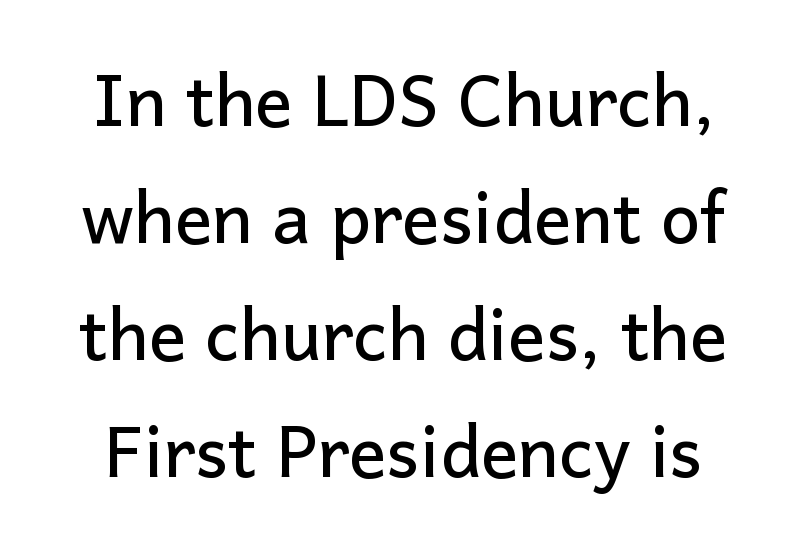
{"serif": "no", "italic": "no", "width": "normal", "stroke_contrast": "low", "x_height": "medium", "monospaced": "no", "underline": "no", "line_spacing": "normal", "line_spacing_ratio": 1.67, "letter_spacing": "normal", "letter_spacing_em": 0.0, "glyph_px": 70}
